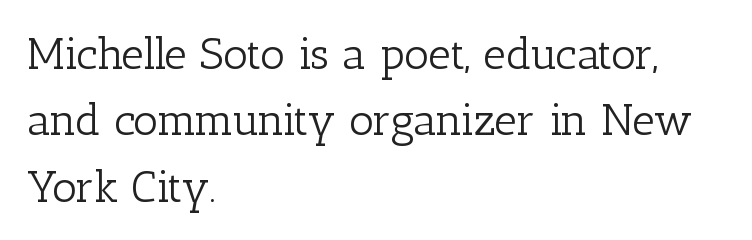
The horizontal fit of the characters is conventional and even. The axis of the letterforms is exactly vertical. The letters advance in unequal steps, a hallmark of proportional type. Heaviness? Minimal to ordinary, like unemphasized prose. The passage shown stacks its lines at a standard gap.
